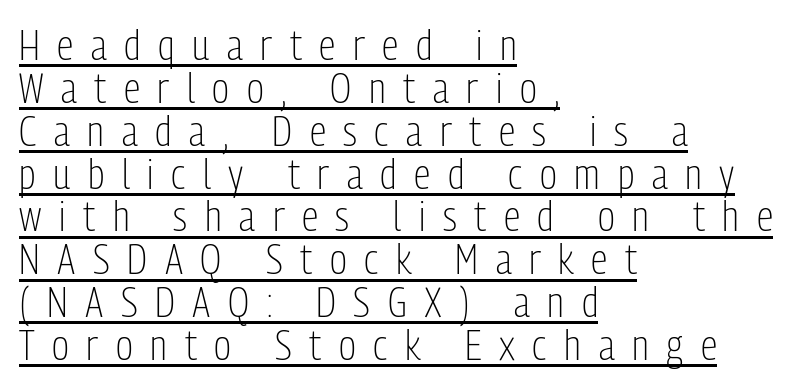
Q: Is the text bold? A: No.
Q: Is the text italic (slanted)? A: No, it is upright.
Q: Is the typeface a serif or a sans-serif typeface? A: Sans-serif.
Q: Is the text underlined? A: Yes.
Q: How is the paragraph aligned? A: Left-aligned.
Q: Is the spacing between letters normal or unusually wide? A: Unusually wide.
Q: Is the spacing between lines tight, normal or loose? A: Tight.
Q: Width (condensed, normal, or wide)? A: Condensed.
Q: Stroke contrast? A: Low.
Q: x-height? A: Medium.
Q: Monospaced? A: No.
